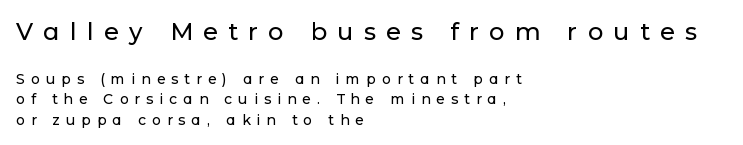
Q: Is the text italic (slanted)? A: No, it is upright.
Q: Is the text underlined? A: No.
Q: How is the paragraph aligned? A: Left-aligned.
Q: Is the spacing between letters normal or unusually wide? A: Unusually wide.
Q: Is the spacing between lines tight, normal or loose? A: Normal.
Q: Which block of text is set in a larger size, the first (top) or the second (bottom)? A: The first (top) one.
